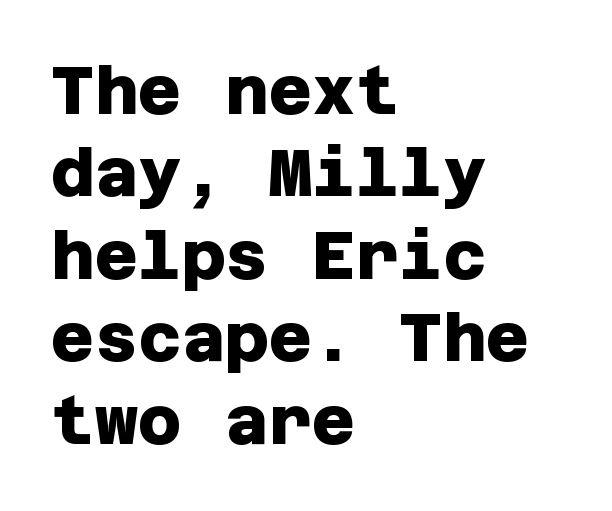
{"serif": "no", "bold": "yes", "weight": "heavy", "width": "normal", "stroke_contrast": "low", "x_height": "large", "underline": "no", "align": "left", "line_spacing_ratio": 1.23, "letter_spacing": "normal", "letter_spacing_em": 0.0, "glyph_px": 67}
